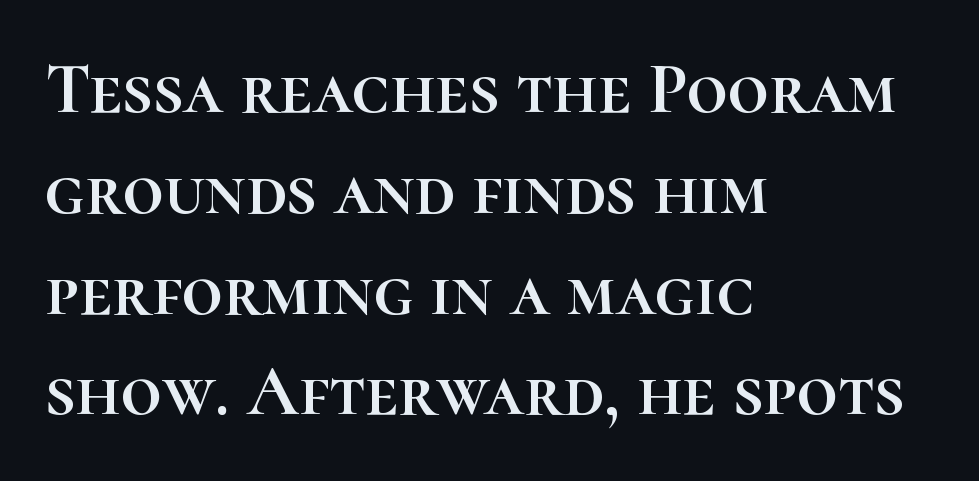
{"italic": "no", "width": "normal", "stroke_contrast": "high", "x_height": "medium", "monospaced": "no", "underline": "no", "align": "left", "line_spacing": "normal", "line_spacing_ratio": 1.4, "letter_spacing": "normal", "letter_spacing_em": 0.0, "glyph_px": 72}
